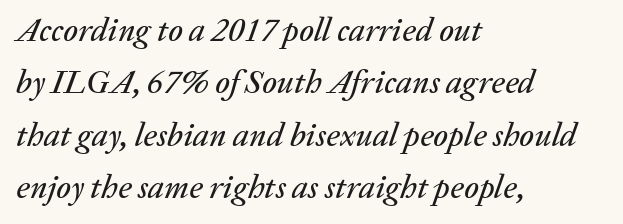
{"italic": "yes", "lean": "right", "slant_degrees": 20, "width": "normal", "stroke_contrast": "low", "x_height": "medium", "monospaced": "no", "underline": "no", "align": "left", "line_spacing": "normal", "line_spacing_ratio": 1.59, "letter_spacing": "normal", "letter_spacing_em": 0.0, "glyph_px": 33}
